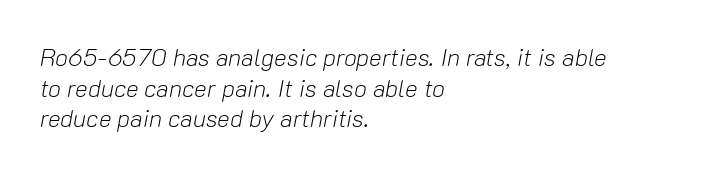
The image shows 24 px text type, italic (leaning right); set left-aligned, normal line spacing (1.28x), normal letter spacing, not underlined.
